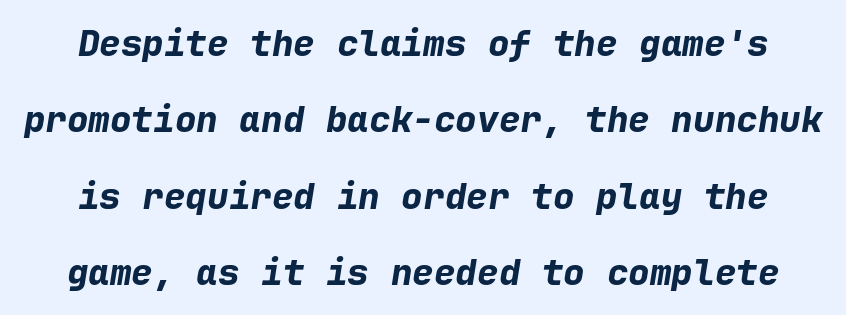
Yep, that's italic — everything's leaning. The line-height multiplier appears high, well above default. Note the uniform advance width — an 'i' takes as much space as an 'm'. The sample has been set heavy, in full bold. The specimen omits any rule beneath the text block's lines.
